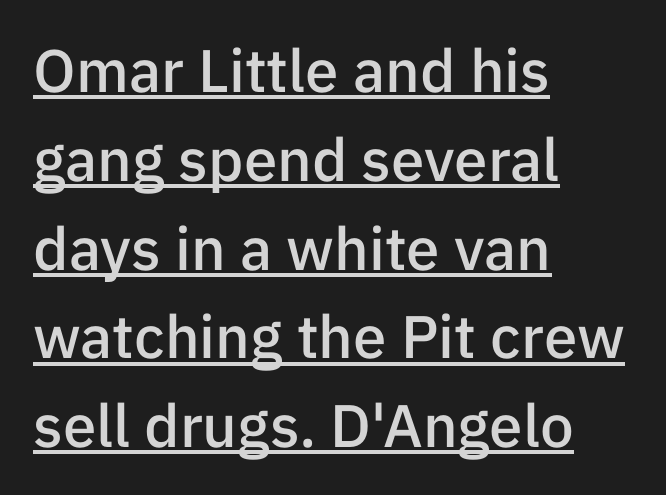
{"serif": "no", "italic": "no", "bold": "semi", "weight": "semibold", "width": "normal", "stroke_contrast": "low", "x_height": "medium", "monospaced": "no", "underline": "yes", "align": "left", "line_spacing": "normal", "line_spacing_ratio": 1.48, "letter_spacing": "normal", "letter_spacing_em": 0.0, "glyph_px": 60}
